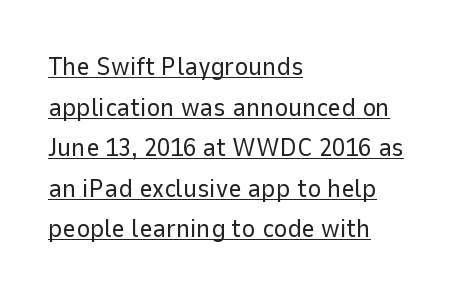
The image shows 26 px text type, upright; set left-aligned, normal line spacing (1.56x), normal letter spacing, underlined.
